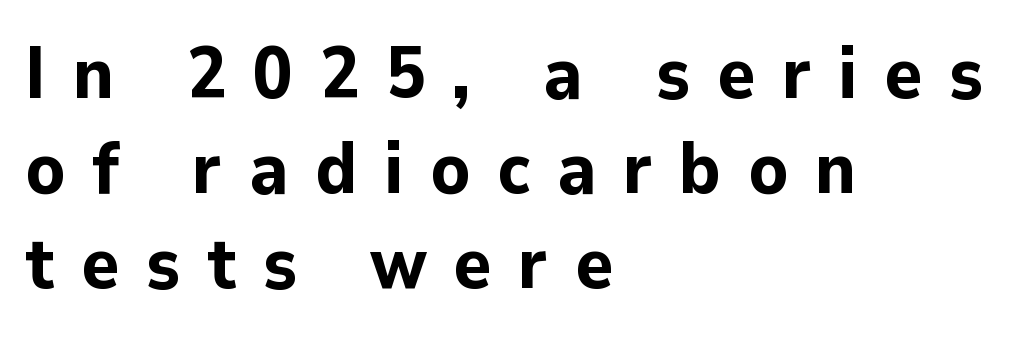
The image shows 72 px bold sans-serif type, upright; set left-aligned, normal line spacing (1.32x), unusually wide letter spacing (+0.37 em), not underlined; low stroke contrast and a medium x-height.
